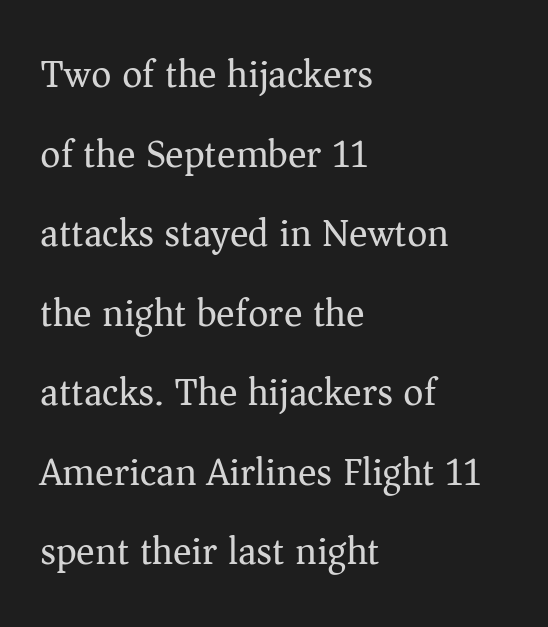
In terms of leading, this rendering errs on the spacious side. This rendering leaves character spacing at its baseline value. Descender tails drop into unmarked territory. No italicization has been applied; the sample stays upright. Reading down the block, your eye returns to a fixed left position each line. In terms of letterform style, serifs are clearly present.
